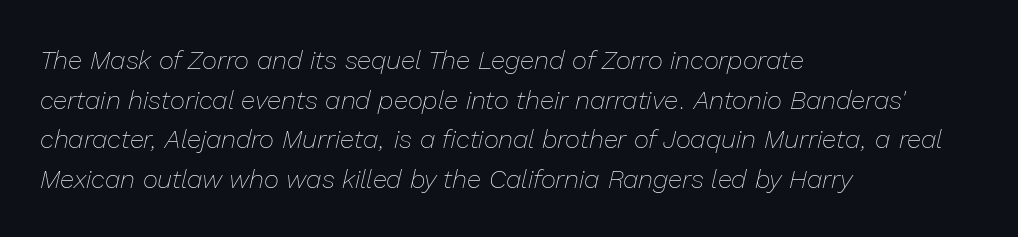
{"italic": "yes", "lean": "right", "slant_degrees": 13, "bold": "no", "underline": "no", "align": "left", "line_spacing": "normal", "line_spacing_ratio": 1.52, "letter_spacing": "normal", "letter_spacing_em": 0.0, "glyph_px": 26}
